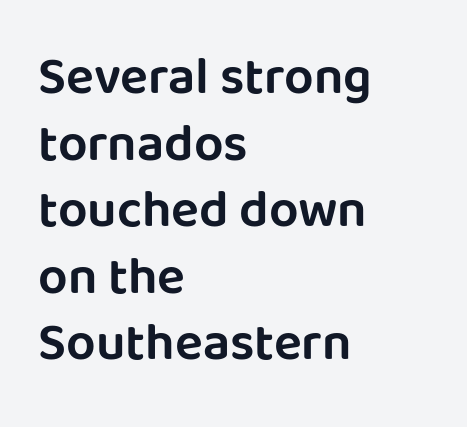
The image shows 52 px sans-serif type, upright; set left-aligned, normal line spacing (1.28x), normal letter spacing, not underlined; low stroke contrast and a large x-height.
